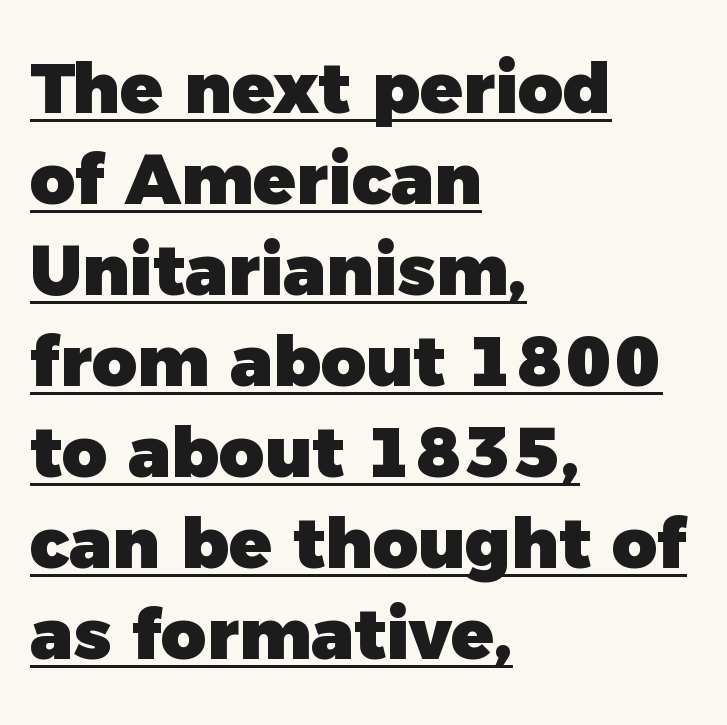
The image shows 70 px heavy sans-serif type; set left-aligned, normal line spacing (1.3x), normal letter spacing, underlined; a medium x-height.
